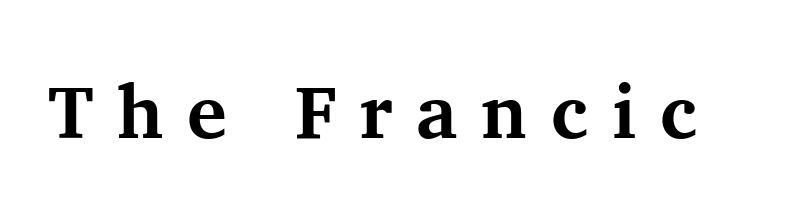
The image shows 75 px bold serif type, upright; set unusually wide letter spacing (+0.31 em), not underlined; medium stroke contrast and a medium x-height.
